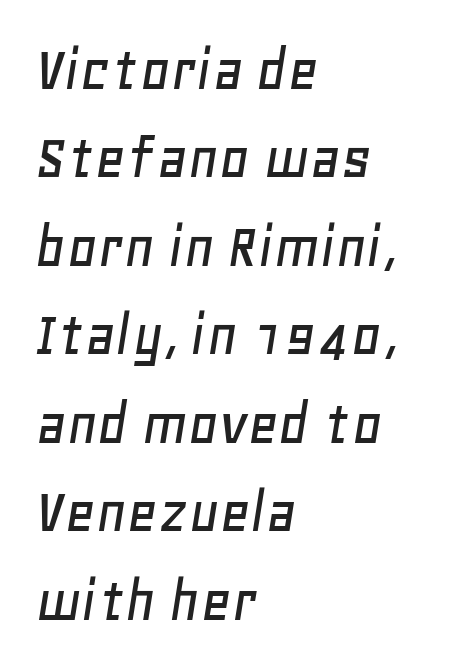
The specimen reads as italic at a glance. The ragged edge is on the right, which tells us the setting is flush left. The letters advance in unequal steps, a hallmark of proportional type. The vertical gap from one line to the next is medium. Students, note that the glyphs here touch the page at normal intervals.
